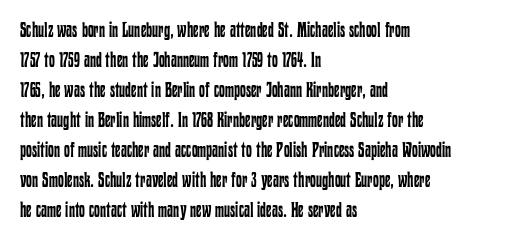
The image shows 21 px text type, upright; set left-aligned, normal line spacing (1.43x), normal letter spacing, not underlined.
